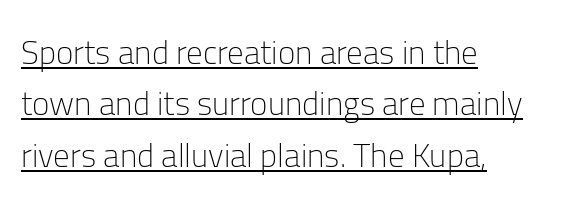
Line starts are locked; line ends wander. Leading matches the norm, producing a regular column. The face used here is proportionally spaced, like ordinary book or web type. Honestly, the letter spacing is just normal — you wouldn't notice it. The font is comparable to plain body text, perhaps lighter. Quick note: underline on.
